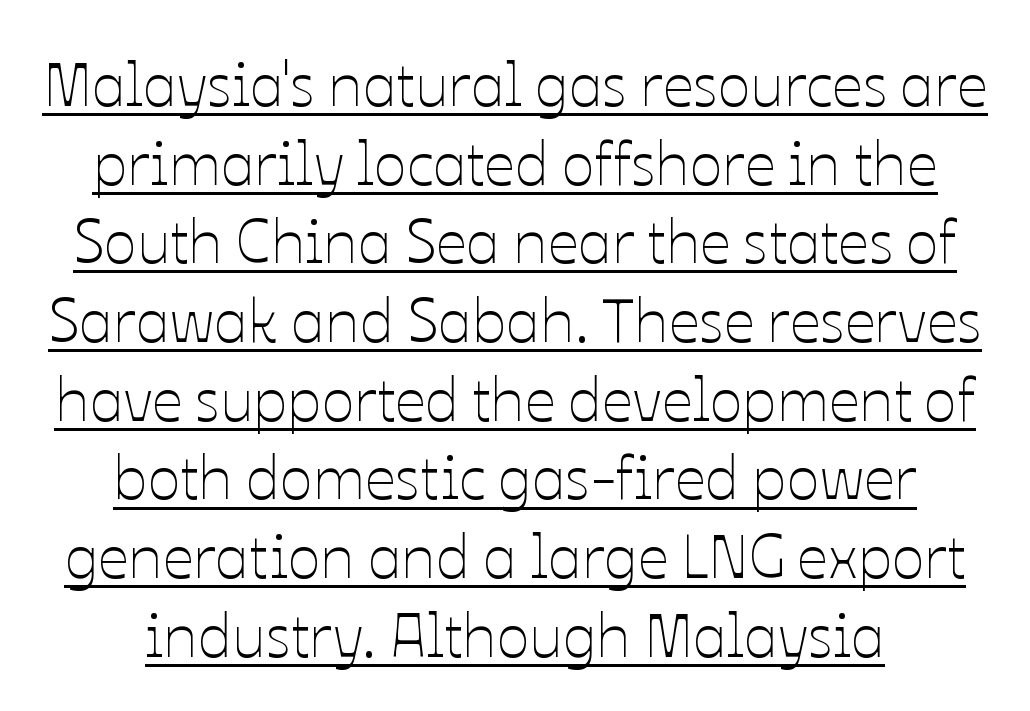
The image shows 61 px thin type, upright; set centered, normal line spacing (1.29x), normal letter spacing, underlined; low stroke contrast and a medium x-height.
